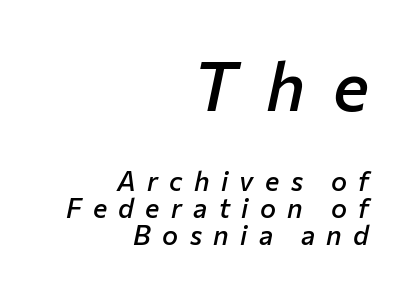
Size hierarchy here favors the leading block over the trailing one. Note the varied advance widths — an 'i' is clearly narrower than an 'm'. Notice how the stems are inclined rather than vertical — that's the hallmark of italics. No word sits above an underline. Caption: semibold face, moderately heavy strokes. The space between consecutive lines is stingy.
